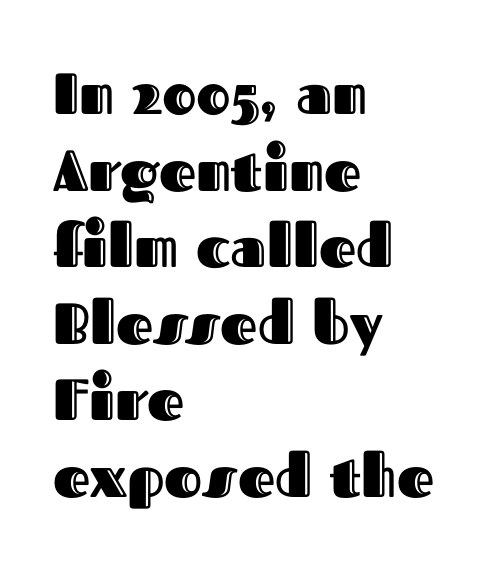
The image shows 58 px text type, upright; set left-aligned, normal line spacing (1.32x), normal letter spacing, not underlined; a medium x-height.
